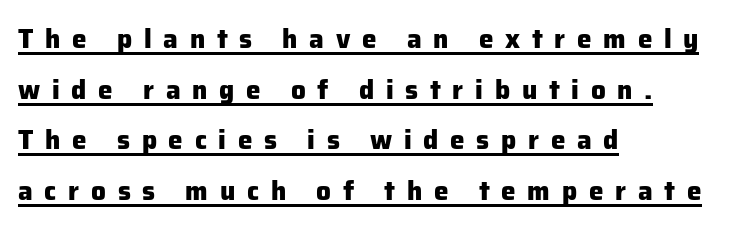
The image shows 26 px bold type, upright; set left-aligned, loose line spacing (1.95x), unusually wide letter spacing (+0.45 em), underlined.
